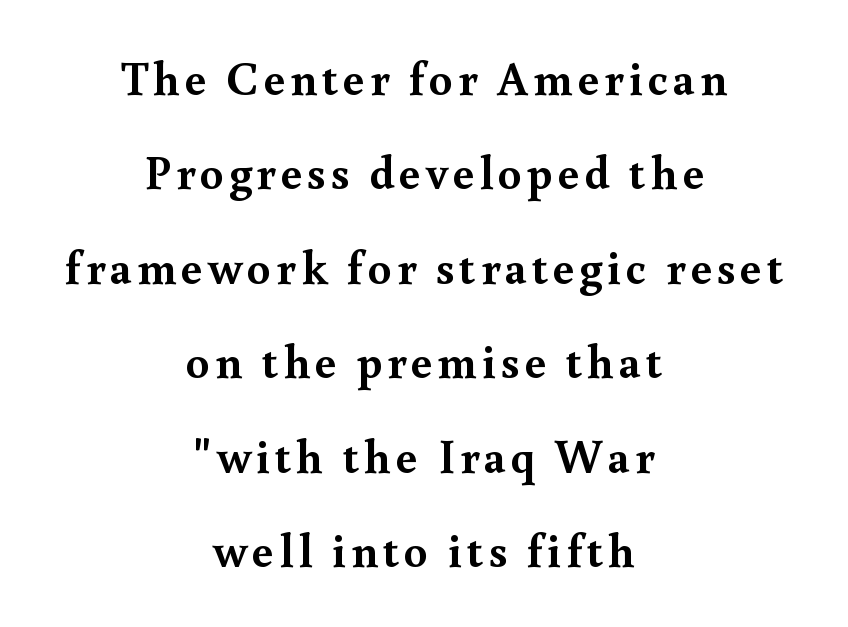
The image shows 47 px semibold serif type, upright; set centered, loose line spacing (2.01x), not underlined; a small x-height.
